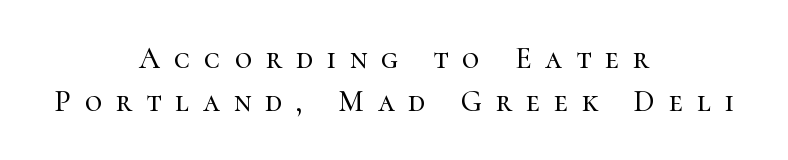
Q: Is the text italic (slanted)? A: No, it is upright.
Q: Is the typeface a serif or a sans-serif typeface? A: Serif.
Q: Is the text underlined? A: No.
Q: How is the paragraph aligned? A: Centered.
Q: Is the spacing between letters normal or unusually wide? A: Unusually wide.
Q: Is the spacing between lines tight, normal or loose? A: Normal.
Q: Width (condensed, normal, or wide)? A: Normal.
Q: Stroke contrast? A: High.
Q: x-height? A: Medium.
Q: Monospaced? A: No.
